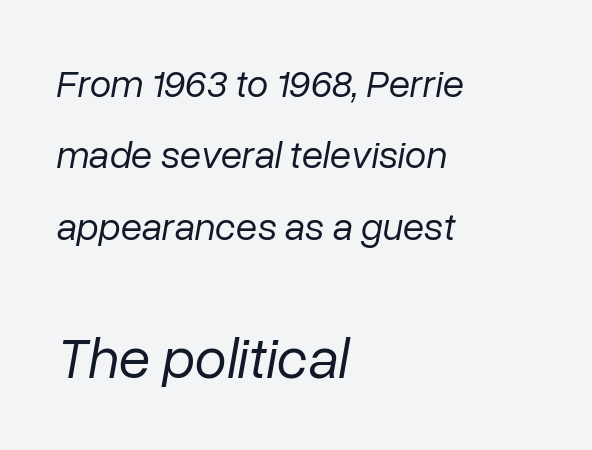
{"italic": "yes", "lean": "right", "slant_degrees": 10, "bold": "no", "weight": "regular", "width": "normal", "stroke_contrast": "low", "x_height": "medium", "monospaced": "no", "underline": "no", "align": "left", "line_spacing_ratio": 1.83, "letter_spacing": "normal", "letter_spacing_em": 0.0, "larger_block": "second", "size_ratio": 1.49, "glyph_px": 58}
